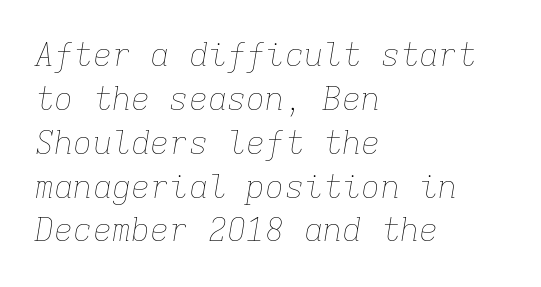
The image shows 32 px thin type, italic (leaning right), monospaced; set left-aligned, normal line spacing (1.37x), normal letter spacing, not underlined; low stroke contrast and a medium x-height.
